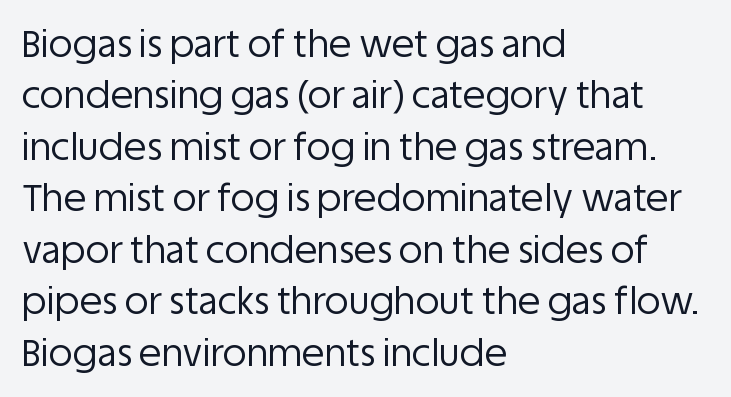
Q: Is the text bold? A: No.
Q: Is the text italic (slanted)? A: No, it is upright.
Q: Is the typeface a serif or a sans-serif typeface? A: Sans-serif.
Q: Is the text underlined? A: No.
Q: How is the paragraph aligned? A: Left-aligned.
Q: Is the spacing between letters normal or unusually wide? A: Normal.
Q: Is the spacing between lines tight, normal or loose? A: Normal.
Q: Width (condensed, normal, or wide)? A: Normal.
Q: Stroke contrast? A: Low.
Q: x-height? A: Large.
Q: Monospaced? A: No.
